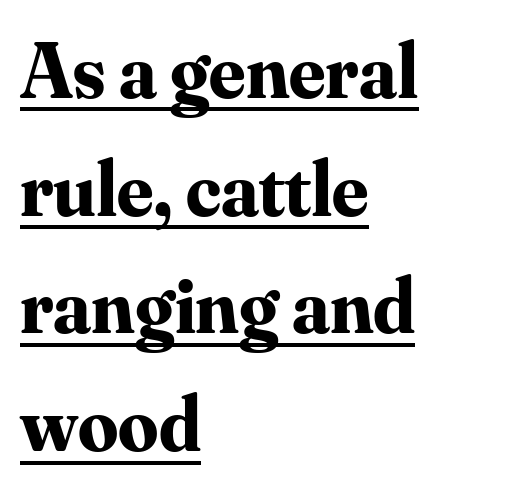
Does extra space separate the letters? No, they use regular spacing. Which margin do the lines hug? The left one — the right edge is uneven. This rendering employs a face with finishing strokes, i.e., a serif. The face used here has the dense, thick strokes of a bold. Proportional: the letters do not fall into vertical columns.
